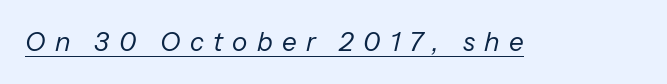
Q: Is the text bold? A: No.
Q: Is the text italic (slanted)? A: Yes, it leans right by about 13 degrees.
Q: Is the text underlined? A: Yes.
Q: Is the spacing between letters normal or unusually wide? A: Unusually wide.
